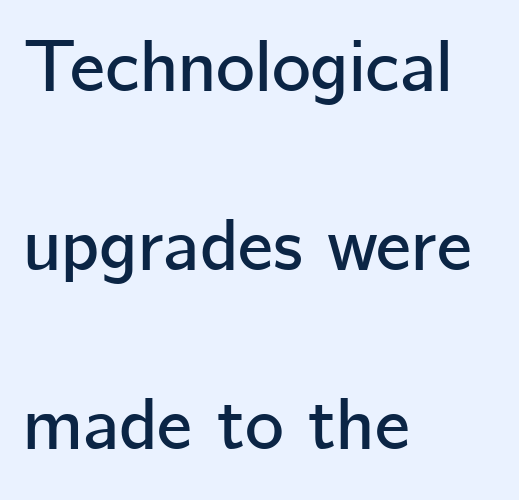
Q: Is the text italic (slanted)? A: No, it is upright.
Q: Is the typeface a serif or a sans-serif typeface? A: Sans-serif.
Q: Is the text underlined? A: No.
Q: How is the paragraph aligned? A: Left-aligned.
Q: Is the spacing between letters normal or unusually wide? A: Normal.
Q: Is the spacing between lines tight, normal or loose? A: Loose.
Q: Width (condensed, normal, or wide)? A: Normal.
Q: Stroke contrast? A: Low.
Q: x-height? A: Medium.
Q: Monospaced? A: No.
